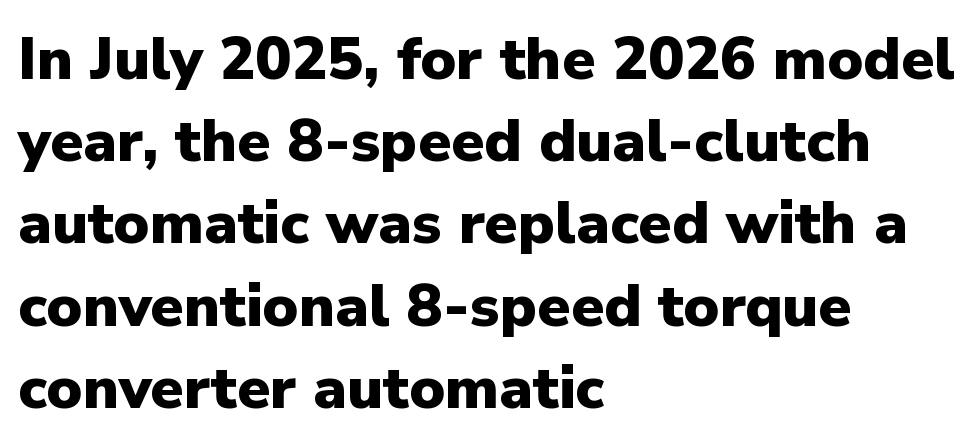
The image shows 60 px heavy sans-serif type, upright; set left-aligned, normal line spacing (1.37x), normal letter spacing, not underlined; low stroke contrast and a medium x-height.
